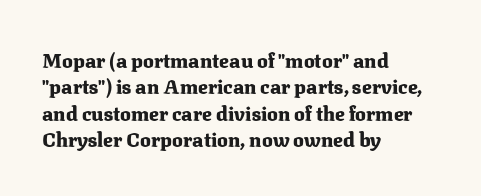
{"italic": "no", "bold": "yes", "underline": "no", "align": "left", "line_spacing": "normal", "line_spacing_ratio": 1.32, "letter_spacing": "normal", "letter_spacing_em": 0.0, "glyph_px": 20}
